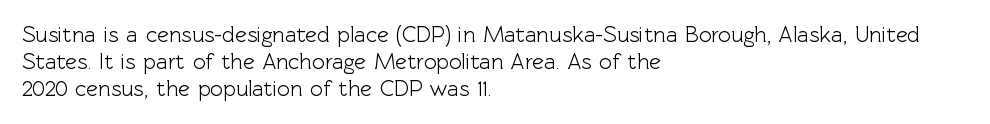
Q: Is the text italic (slanted)? A: No, it is upright.
Q: Is the text underlined? A: No.
Q: How is the paragraph aligned? A: Left-aligned.
Q: Is the spacing between letters normal or unusually wide? A: Normal.
